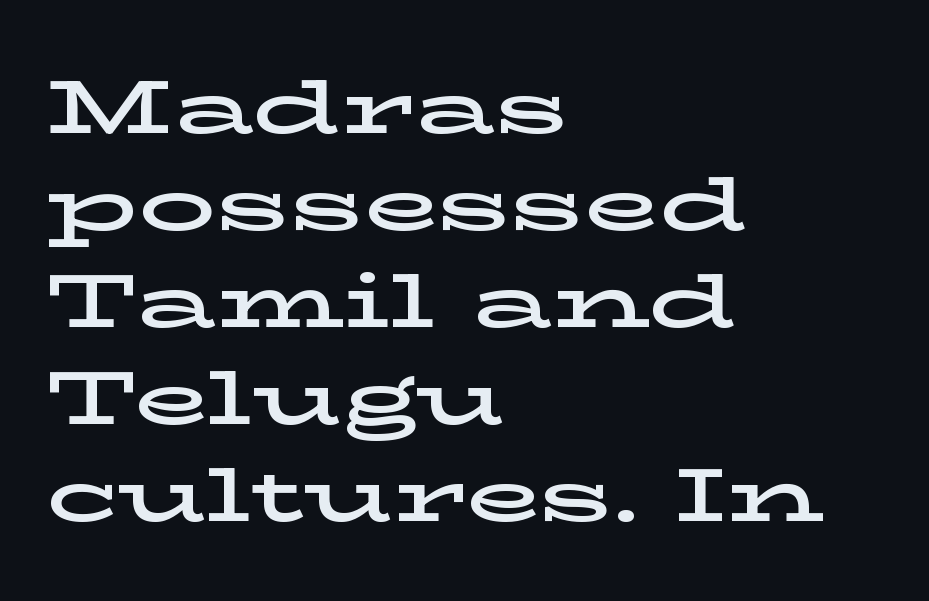
{"serif": "yes", "italic": "no", "width": "wide", "stroke_contrast": "low", "x_height": "medium", "monospaced": "no", "underline": "no", "align": "left", "line_spacing": "normal", "line_spacing_ratio": 1.26, "letter_spacing": "normal", "letter_spacing_em": 0.0, "glyph_px": 77}
